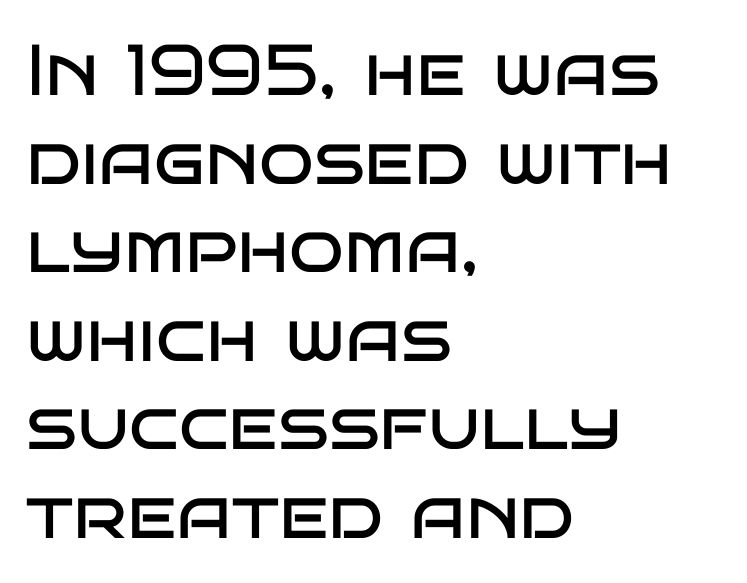
A sans-serif font was chosen for this passage. Clear beneath every line of the passage. This is not heavy type; no bold has been used. Character widths vary here, with narrow letters taking less room than wide ones. Between one letter and the next there's only the usual sliver of space. The rendering anchors every line to the left-hand side.
